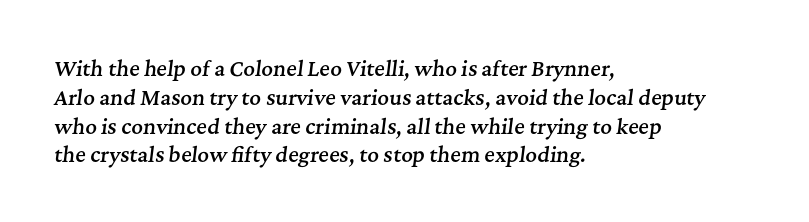
{"italic": "yes", "lean": "right", "slant_degrees": 7, "bold": "semi", "underline": "no", "align": "left", "line_spacing": "normal", "line_spacing_ratio": 1.44, "letter_spacing": "normal", "letter_spacing_em": 0.0, "glyph_px": 20}
